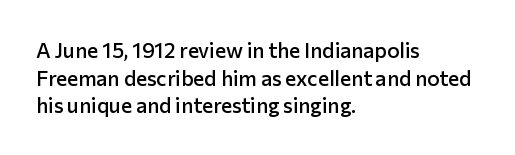
This sample uses plain, unmodified letter spacing. The foot of each line stays bare and open. The leading is moderate, giving the passage an even texture. A somewhat darkened texture: the type is semibold rather than bold.
